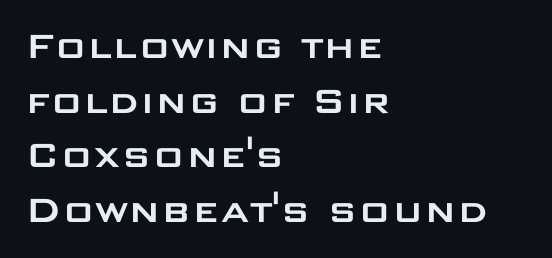
Q: Is the text italic (slanted)? A: No, it is upright.
Q: Is the typeface a serif or a sans-serif typeface? A: Sans-serif.
Q: Is the text underlined? A: No.
Q: How is the paragraph aligned? A: Left-aligned.
Q: Is the spacing between letters normal or unusually wide? A: Normal.
Q: Is the spacing between lines tight, normal or loose? A: Normal.
Q: Width (condensed, normal, or wide)? A: Wide.
Q: Stroke contrast? A: Low.
Q: x-height? A: Large.
Q: Monospaced? A: No.
